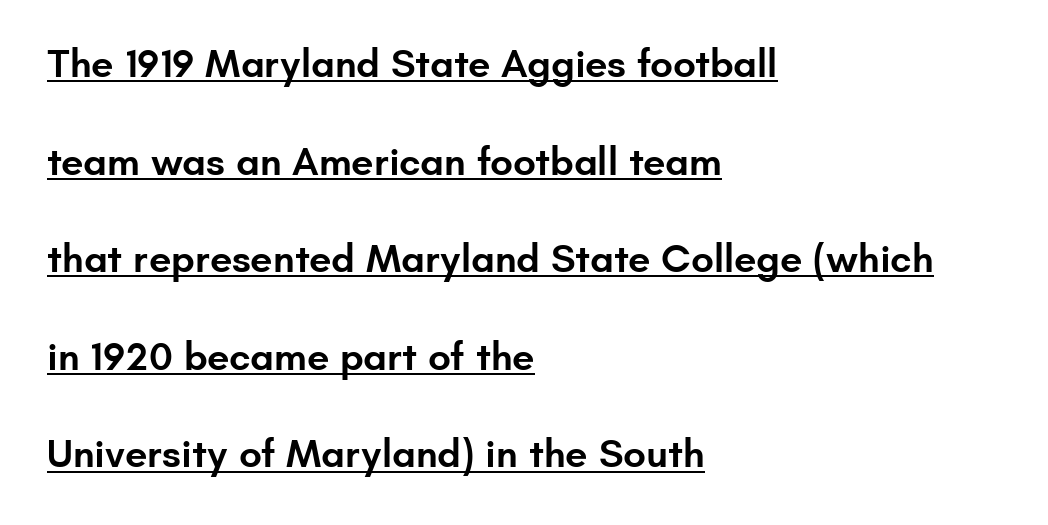
Teacher's note: observe the even left margin — that is flush-left alignment. The lines are spread far apart with generous leading. Caption: semibold face, moderately heavy strokes. Think of a printed novel: that variable character pitch is what you see here.
